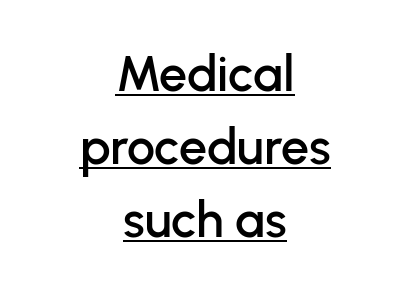
You could call the tracking neutral — neither tight nor loose. Vertical spacing — default. Every character sits straight up, as roman type does. This is sans-serif lettering, the kind often seen on screens and signage. Somebody hit Ctrl+U on this one — the words are underlined. Character widths vary here, with narrow letters taking less room than wide ones.
